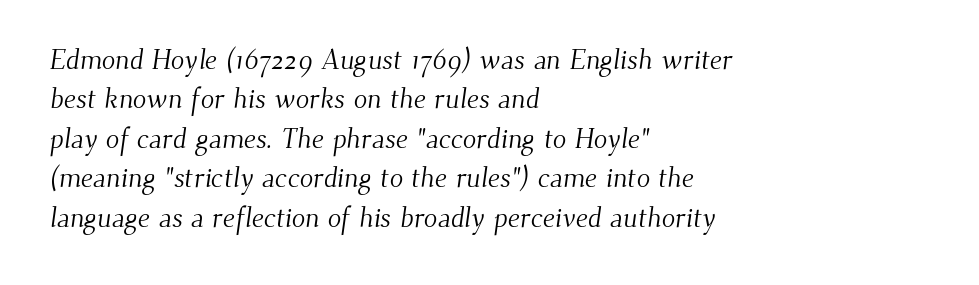
Q: Is the text bold? A: No.
Q: Is the typeface a serif or a sans-serif typeface? A: Serif.
Q: Is the text underlined? A: No.
Q: How is the paragraph aligned? A: Left-aligned.
Q: Is the spacing between letters normal or unusually wide? A: Normal.
Q: Is the spacing between lines tight, normal or loose? A: Normal.
Q: Width (condensed, normal, or wide)? A: Normal.
Q: Stroke contrast? A: Medium.
Q: x-height? A: Small.
Q: Monospaced? A: No.
